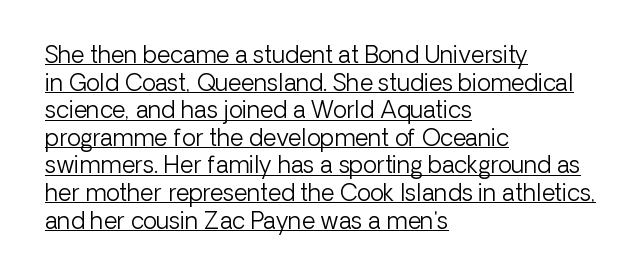
The passage shown has conventional tracking throughout. Underlining? Definitely there. Nothing heavy about these letters — not bold at all. Each line starts at the same left margin while the right side varies. Every stem runs plumb, perpendicular to the baseline.
